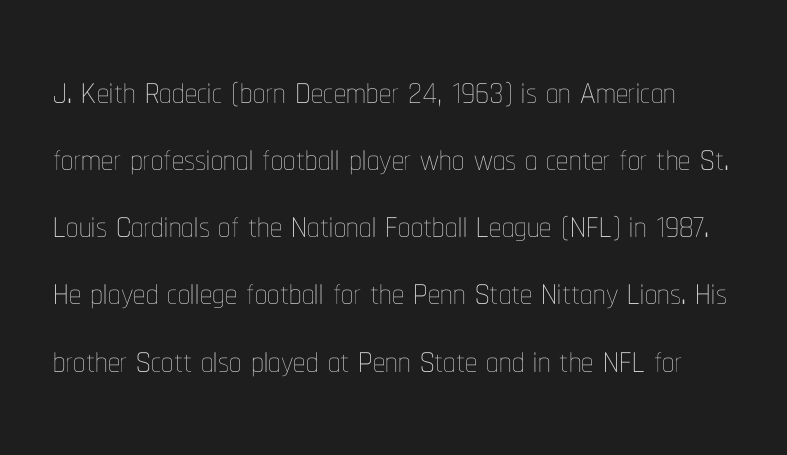
{"italic": "no", "bold": "no", "weight": "thin", "width": "condensed", "stroke_contrast": "low", "x_height": "medium", "monospaced": "no", "underline": "no", "line_spacing": "normal", "line_spacing_ratio": 1.37, "letter_spacing": "normal", "letter_spacing_em": 0.0, "glyph_px": 49}
